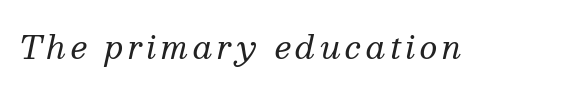
A quiet, ordinary-to-light weight characterises the typeface. Spacing verdict: proportional, widths tailored to each character. Posture: slanted. Clear beneath every line of the passage. Serifs: yes, visible at the terminals of the letterforms.
